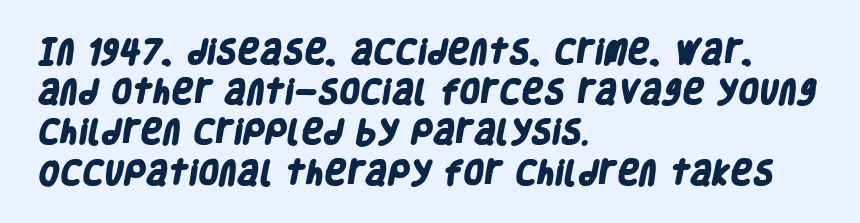
The image shows 27 px bold type; set left-aligned, normal line spacing (1.49x), normal letter spacing, not underlined.
